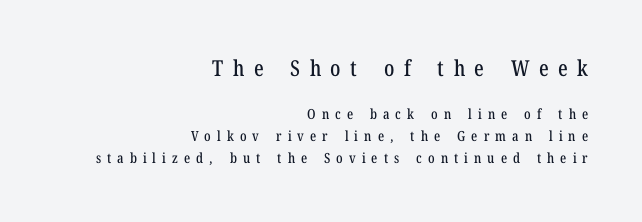
The image shows 22 px text type, upright; set right-aligned, normal line spacing (1.54x), unusually wide letter spacing (+0.43 em), not underlined; the first (top) block is 1.57x larger.
